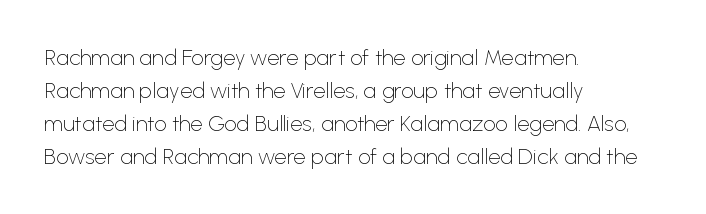
In terms of leading, this rendering sits right in the middle. Quick note: not italic, upright. Stems here are at most as thick as an everyday book face. Letter spacing: default.
